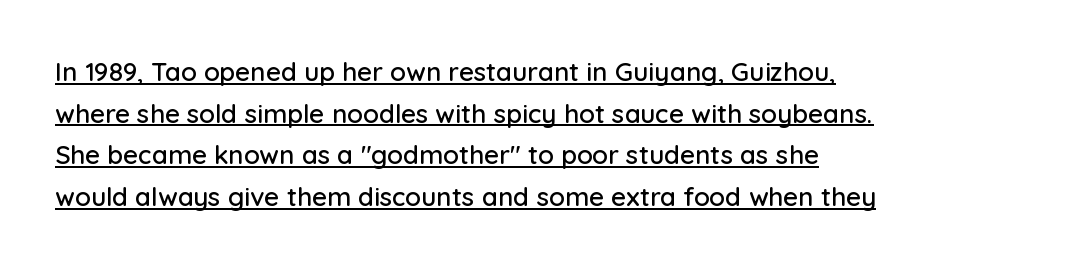
Beneath each row of characters lies a ruled line. The line-height multiplier appears to be the usual default. The font's upright variant was chosen for this text. Between one letter and the next there's only the usual sliver of space. The compositor pushed each line to the left boundary.
